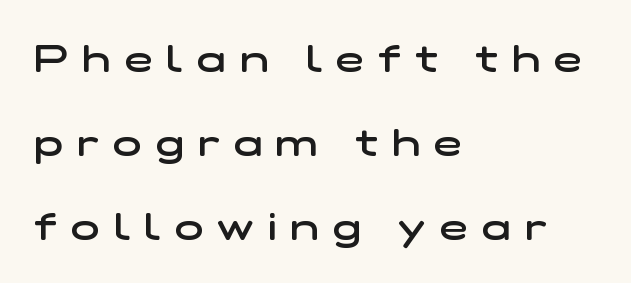
The image shows 38 px semibold, wide sans-serif type; set left-aligned, loose line spacing (2.21x), unusually wide letter spacing (+0.37 em), not underlined; low stroke contrast and a medium x-height.
